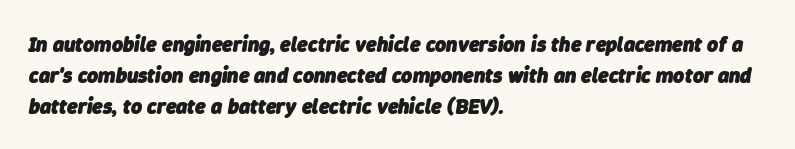
{"italic": "yes", "lean": "right", "slant_degrees": 9, "bold": "yes", "underline": "no", "align": "left", "line_spacing": "normal", "line_spacing_ratio": 1.47, "letter_spacing": "normal", "letter_spacing_em": 0.0, "glyph_px": 21}
